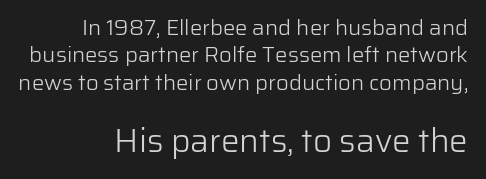
Q: Is the text bold? A: No.
Q: Is the text italic (slanted)? A: No, it is upright.
Q: Is the typeface a serif or a sans-serif typeface? A: Sans-serif.
Q: Is the text underlined? A: No.
Q: How is the paragraph aligned? A: Right-aligned.
Q: Is the spacing between letters normal or unusually wide? A: Normal.
Q: Is the spacing between lines tight, normal or loose? A: Normal.
Q: Which block of text is set in a larger size, the first (top) or the second (bottom)? A: The second (bottom) one.
Q: Width (condensed, normal, or wide)? A: Normal.
Q: Stroke contrast? A: Low.
Q: x-height? A: Medium.
Q: Monospaced? A: No.
